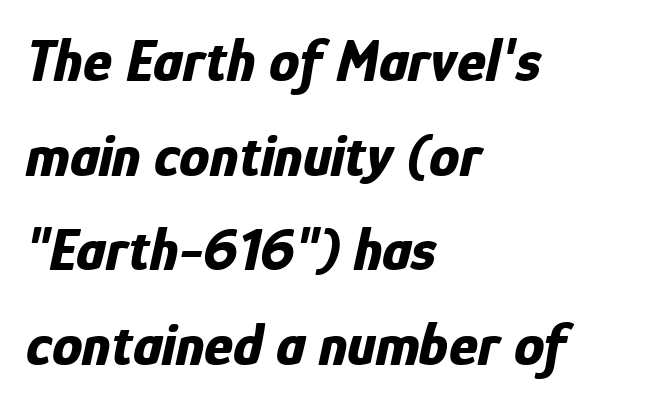
{"italic": "yes", "lean": "right", "slant_degrees": 12, "bold": "yes", "weight": "bold", "width": "condensed", "stroke_contrast": "low", "x_height": "medium", "monospaced": "no", "underline": "no", "align": "left", "line_spacing": "normal", "line_spacing_ratio": 1.55, "letter_spacing": "normal", "letter_spacing_em": 0.0, "glyph_px": 61}
